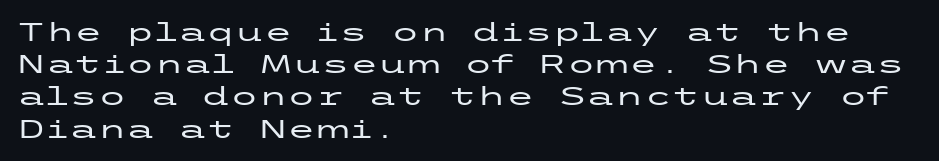
The image shows 26 px text type, upright; set left-aligned, line spacing 1.24x, normal letter spacing, not underlined.
